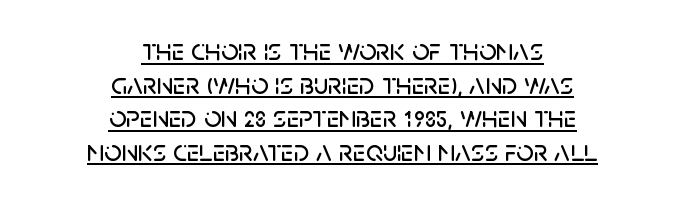
{"serif": "no", "italic": "no", "width": "normal", "stroke_contrast": "low", "x_height": "large", "monospaced": "no", "underline": "yes", "align": "center", "line_spacing": "tight", "line_spacing_ratio": 1.12, "letter_spacing": "normal", "letter_spacing_em": 0.0, "glyph_px": 30}
